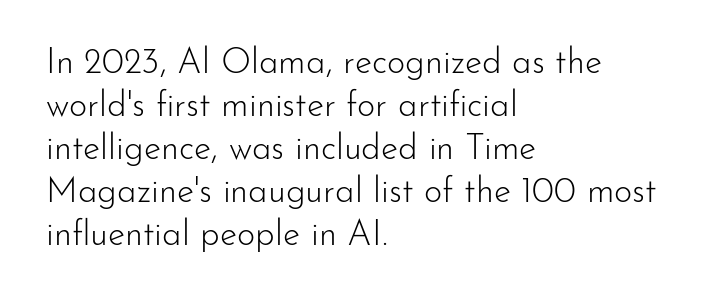
In terms of letterspacing, this is plain default setting. Line beginnings align vertically; line endings do not. Style check: upright. Is this a heavy cut? Hardly; it is regular or lighter.
